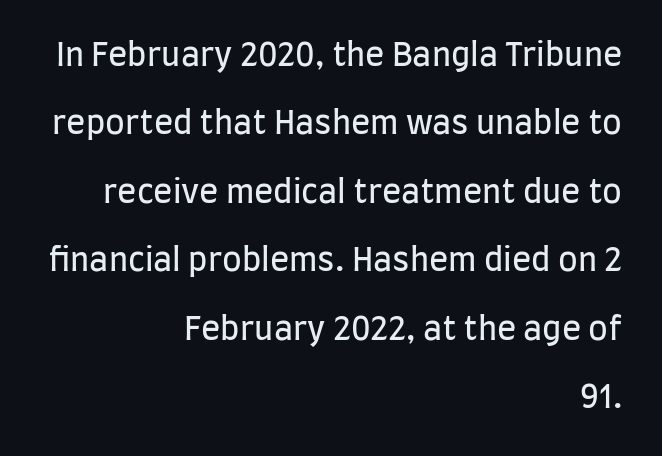
{"serif": "no", "italic": "no", "bold": "no", "weight": "regular", "width": "condensed", "stroke_contrast": "low", "x_height": "large", "monospaced": "no", "underline": "no", "align": "right", "line_spacing": "loose", "line_spacing_ratio": 2.14, "letter_spacing": "normal", "letter_spacing_em": 0.0, "glyph_px": 32}
